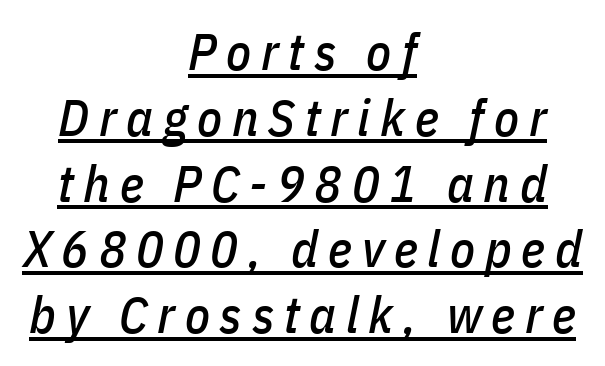
The image shows 51 px condensed type, italic (leaning right); set centered, normal line spacing (1.29x), underlined; low stroke contrast and a medium x-height.
